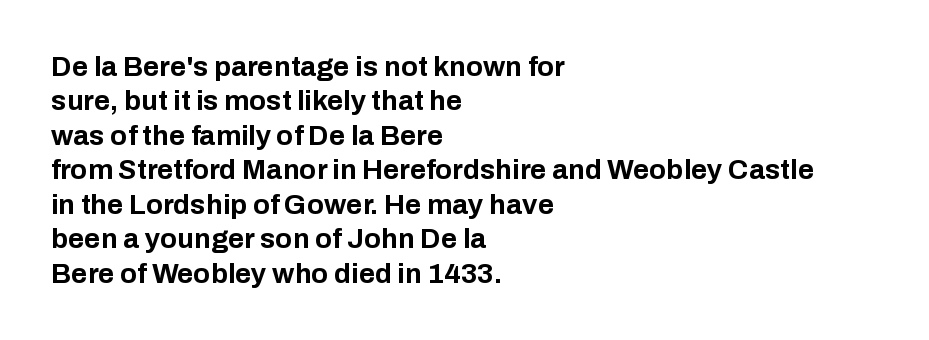
Q: Is the text bold? A: Yes.
Q: Is the text italic (slanted)? A: No, it is upright.
Q: Is the typeface a serif or a sans-serif typeface? A: Sans-serif.
Q: Is the text underlined? A: No.
Q: How is the paragraph aligned? A: Left-aligned.
Q: Is the spacing between letters normal or unusually wide? A: Normal.
Q: Width (condensed, normal, or wide)? A: Normal.
Q: Stroke contrast? A: Low.
Q: x-height? A: Medium.
Q: Monospaced? A: No.
